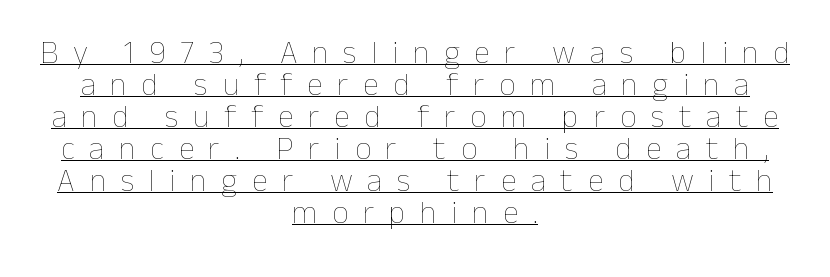
Q: Is the text bold? A: No.
Q: Is the text italic (slanted)? A: No, it is upright.
Q: Is the text underlined? A: Yes.
Q: How is the paragraph aligned? A: Centered.
Q: Is the spacing between letters normal or unusually wide? A: Unusually wide.
Q: Is the spacing between lines tight, normal or loose? A: Tight.
Q: Width (condensed, normal, or wide)? A: Normal.
Q: Stroke contrast? A: Low.
Q: x-height? A: Medium.
Q: Monospaced? A: No.
